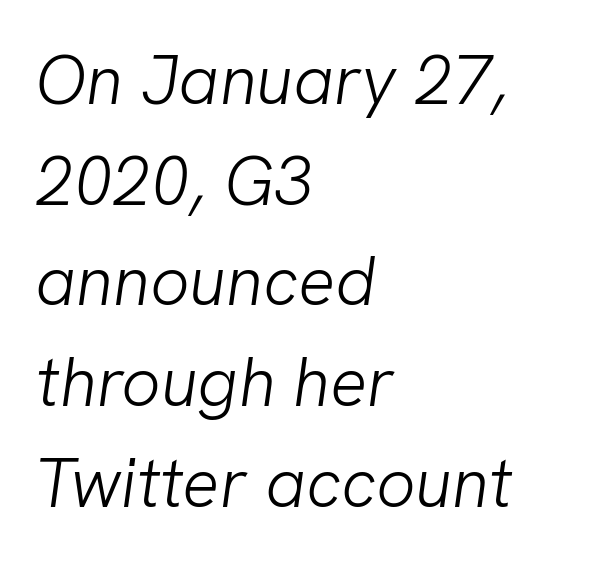
The image shows 69 px light sans-serif type; set left-aligned, normal line spacing (1.46x), normal letter spacing, not underlined; low stroke contrast and a medium x-height.
